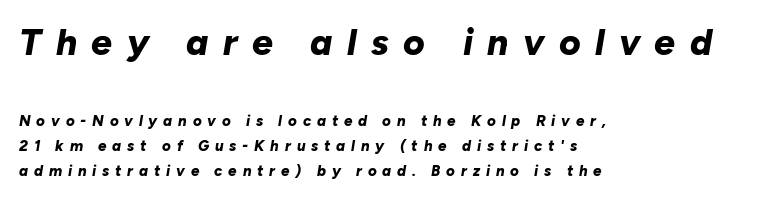
Q: Is the text bold? A: Yes.
Q: Is the text italic (slanted)? A: Yes, it leans right by about 10 degrees.
Q: Is the text underlined? A: No.
Q: How is the paragraph aligned? A: Left-aligned.
Q: Is the spacing between letters normal or unusually wide? A: Unusually wide.
Q: Is the spacing between lines tight, normal or loose? A: Normal.
Q: Which block of text is set in a larger size, the first (top) or the second (bottom)? A: The first (top) one.
Q: Width (condensed, normal, or wide)? A: Normal.
Q: Stroke contrast? A: Low.
Q: x-height? A: Medium.
Q: Monospaced? A: No.
